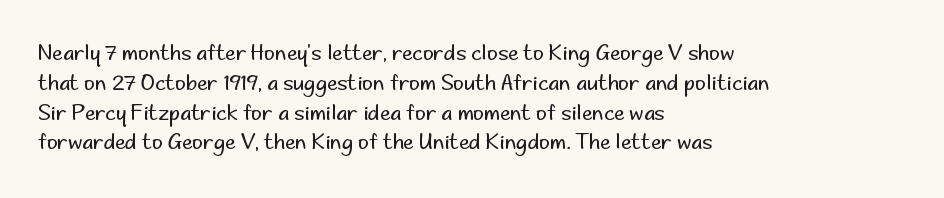
The image shows 21 px text type, upright; set left-aligned, normal line spacing (1.42x), normal letter spacing, not underlined.
